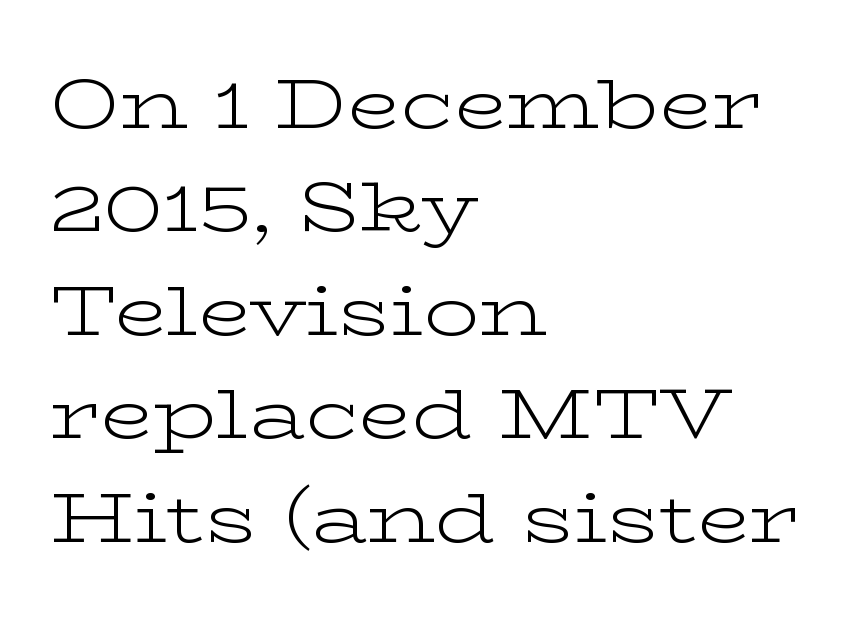
{"serif": "yes", "italic": "no", "bold": "no", "weight": "light", "width": "wide", "stroke_contrast": "low", "x_height": "medium", "monospaced": "no", "underline": "no", "align": "left", "line_spacing": "normal", "line_spacing_ratio": 1.5, "letter_spacing": "normal", "letter_spacing_em": 0.0, "glyph_px": 69}
